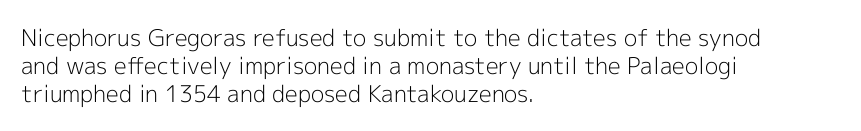
{"italic": "no", "bold": "no", "underline": "no", "align": "left", "line_spacing_ratio": 1.21, "letter_spacing": "normal", "letter_spacing_em": 0.0, "glyph_px": 23}
